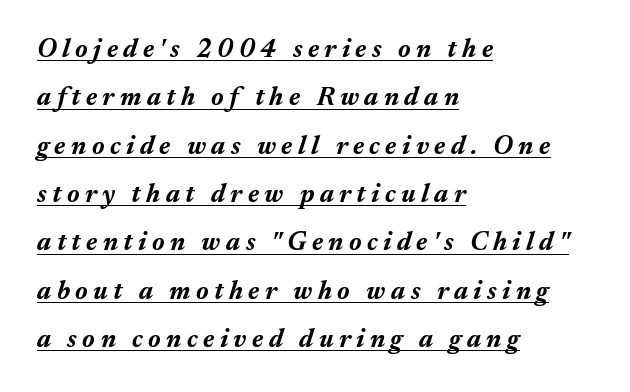
The image shows 26 px bold type, italic (leaning right); set left-aligned, line spacing 1.86x, unusually wide letter spacing (+0.21 em), underlined.
